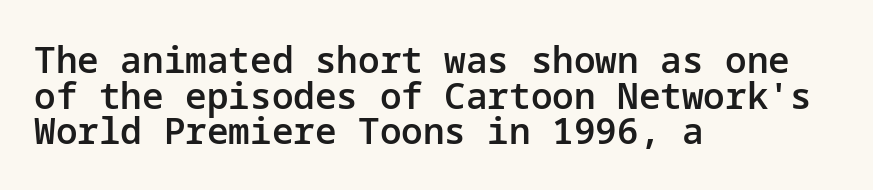
Q: Is the text bold? A: Semi-bold.
Q: Is the text italic (slanted)? A: No, it is upright.
Q: Is the typeface a serif or a sans-serif typeface? A: Sans-serif.
Q: Is the text underlined? A: No.
Q: How is the paragraph aligned? A: Left-aligned.
Q: Is the spacing between letters normal or unusually wide? A: Normal.
Q: Is the spacing between lines tight, normal or loose? A: Tight.
Q: Width (condensed, normal, or wide)? A: Normal.
Q: Stroke contrast? A: Low.
Q: x-height? A: Medium.
